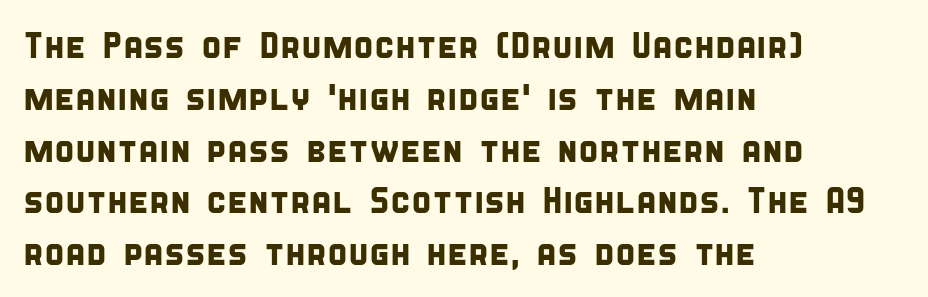
The leading is moderate, giving the passage an even texture. The ragged edge is on the right, which tells us the setting is flush left. The line texture is even and compact thanks to regular tracking. Think of a printed novel: that variable character pitch is what you see here. The text was rendered using a sans face with plain stroke endings.
